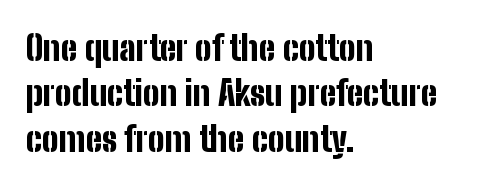
{"serif": "no", "italic": "no", "bold": "yes", "weight": "bold", "width": "condensed", "stroke_contrast": "low", "x_height": "medium", "monospaced": "no", "underline": "no", "align": "left", "line_spacing": "normal", "line_spacing_ratio": 1.3, "letter_spacing": "normal", "letter_spacing_em": 0.0, "glyph_px": 35}
